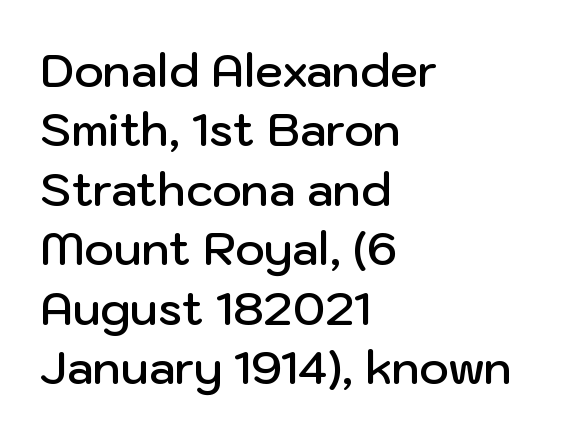
{"serif": "no", "italic": "no", "bold": "semi", "weight": "semibold", "width": "normal", "stroke_contrast": "low", "x_height": "medium", "monospaced": "no", "underline": "no", "align": "left", "line_spacing": "normal", "line_spacing_ratio": 1.32, "letter_spacing": "normal", "letter_spacing_em": 0.0, "glyph_px": 45}
